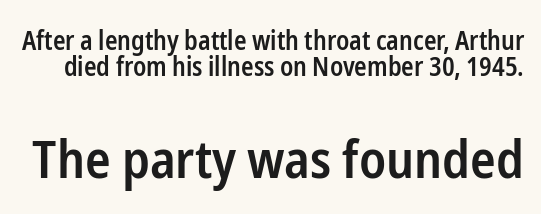
{"serif": "no", "italic": "no", "bold": "semi", "weight": "semibold", "width": "condensed", "stroke_contrast": "low", "x_height": "medium", "monospaced": "no", "underline": "no", "line_spacing": "tight", "line_spacing_ratio": 0.99, "letter_spacing": "normal", "letter_spacing_em": 0.0, "larger_block": "second", "size_ratio": 2.04, "glyph_px": 53}
